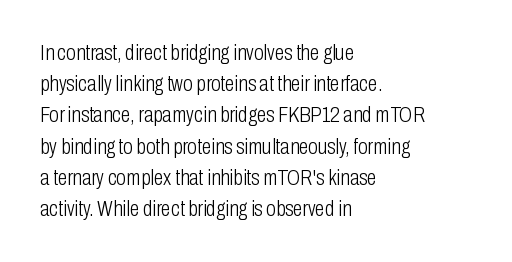
The image shows 22 px text type, upright; set left-aligned, normal line spacing (1.42x), normal letter spacing, not underlined.
